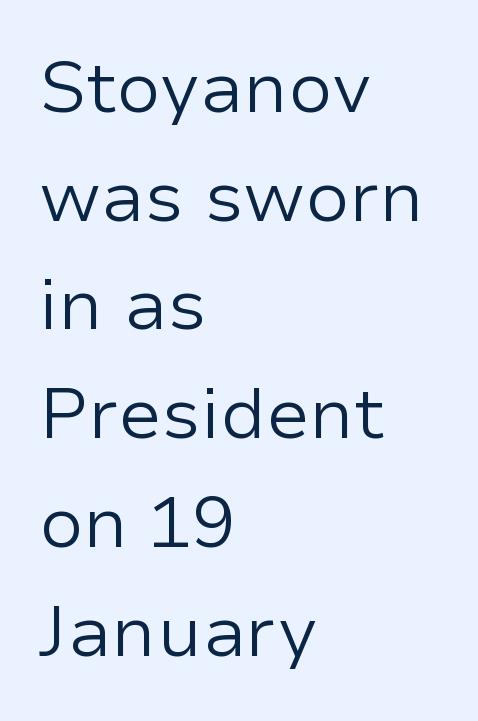
{"serif": "no", "italic": "no", "bold": "no", "weight": "regular", "width": "normal", "stroke_contrast": "low", "x_height": "medium", "monospaced": "no", "underline": "no", "align": "left", "line_spacing": "normal", "line_spacing_ratio": 1.51, "letter_spacing": "normal", "letter_spacing_em": 0.0, "glyph_px": 72}
